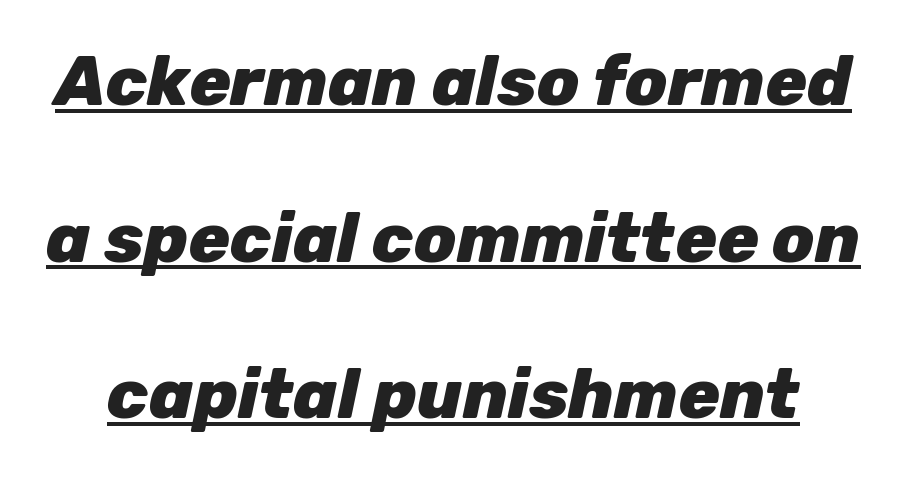
{"italic": "yes", "lean": "right", "slant_degrees": 12, "bold": "yes", "weight": "heavy", "width": "normal", "stroke_contrast": "low", "x_height": "medium", "monospaced": "no", "underline": "yes", "line_spacing": "loose", "line_spacing_ratio": 2.27, "letter_spacing": "normal", "letter_spacing_em": 0.0, "glyph_px": 69}
